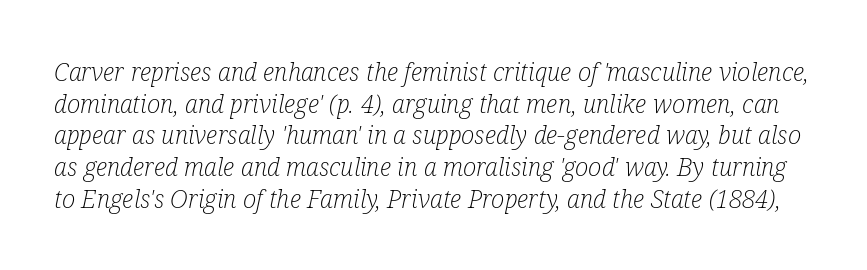
Honestly, there is no underline to notice here at all. A light-to-regular cut is what we see here. Words appear dense and cohesive because spacing is normal. Slant detected: the letters are inclined.
